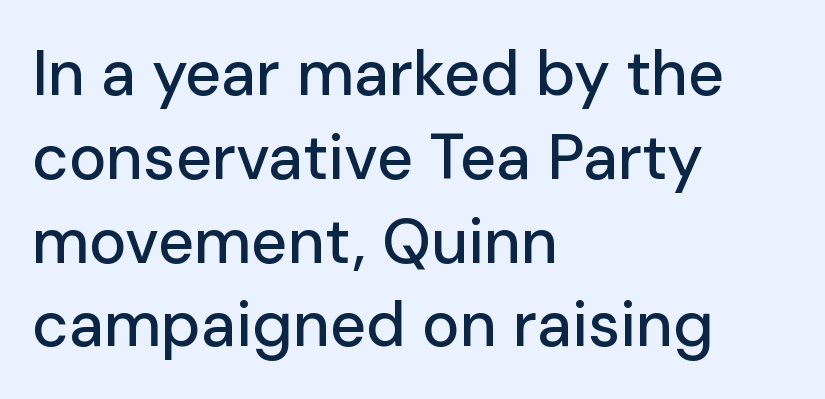
The image shows 63 px sans-serif type, upright; set left-aligned, normal line spacing (1.33x), normal letter spacing, not underlined; low stroke contrast and a medium x-height.
